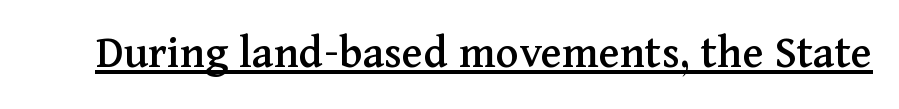
Does extra space separate the letters? No, they use regular spacing. Proportional: the letters do not fall into vertical columns. Somebody hit Ctrl+U on this one — the words are underlined. This is roman type, the default non-slanted kind.
